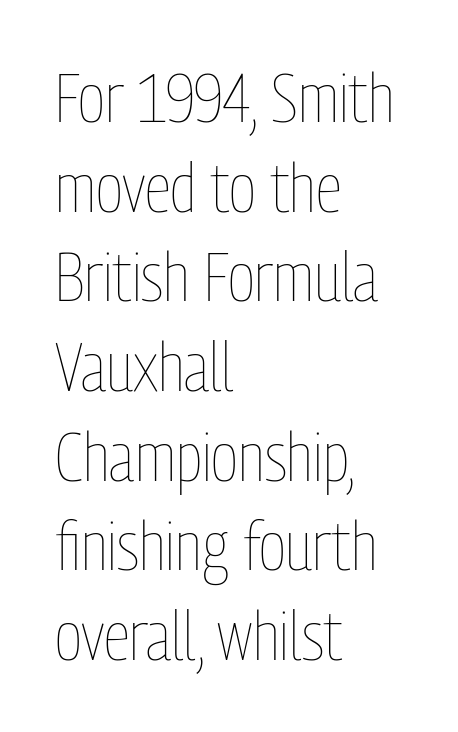
Q: Is the text bold? A: No.
Q: Is the text italic (slanted)? A: No, it is upright.
Q: Is the text underlined? A: No.
Q: How is the paragraph aligned? A: Left-aligned.
Q: Is the spacing between letters normal or unusually wide? A: Normal.
Q: Is the spacing between lines tight, normal or loose? A: Normal.
Q: Width (condensed, normal, or wide)? A: Condensed.
Q: Stroke contrast? A: Low.
Q: x-height? A: Medium.
Q: Monospaced? A: No.
